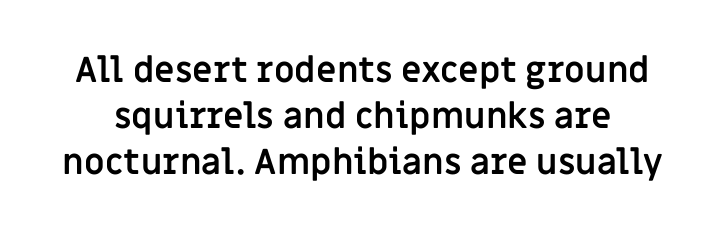
The image shows 35 px semibold sans-serif type, upright; set normal line spacing (1.31x), normal letter spacing, not underlined; low stroke contrast and a large x-height.
